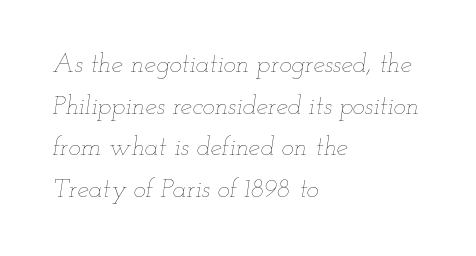
{"italic": "yes", "lean": "right", "slant_degrees": 12, "bold": "no", "underline": "no", "align": "left", "line_spacing": "normal", "line_spacing_ratio": 1.6, "letter_spacing": "normal", "letter_spacing_em": 0.0, "glyph_px": 26}
